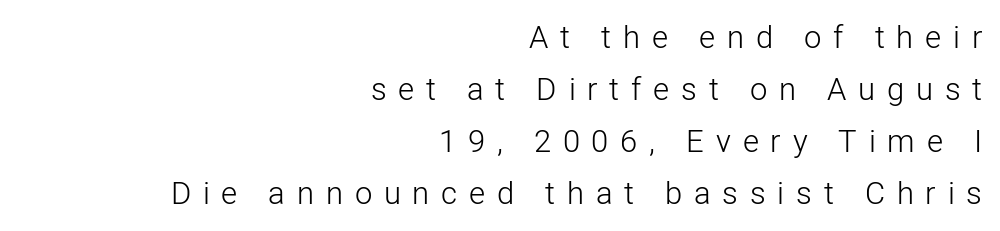
The line texture is sparse and dotted thanks to wide tracking. Each letter's strokes conclude bluntly, with no projecting serifs. Decoration check: the copy has no underline. These glyphs show unthickened strokes, regular width or finer. Is the block centered? No — it sits flush against the right margin. Does the lettering tilt? It doesn't — this is upright.
